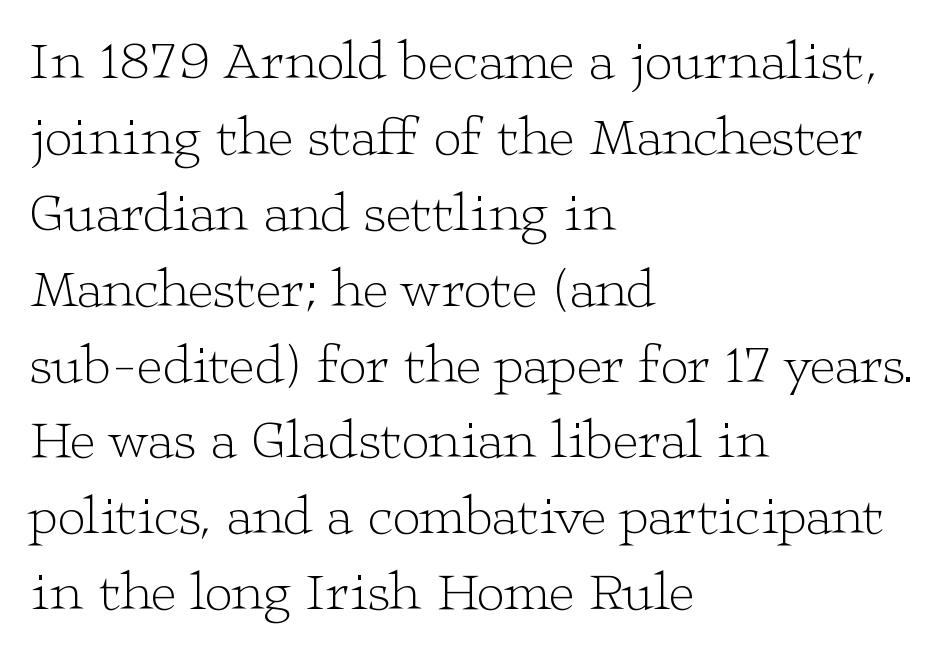
The gaps between neighbouring characters are ordinary and unremarkable. Honestly, the row spacing looks completely unremarkable. Letters rest on an invisible, unmarked baseline. The typesetting does not lean heavy: it is not bold.
